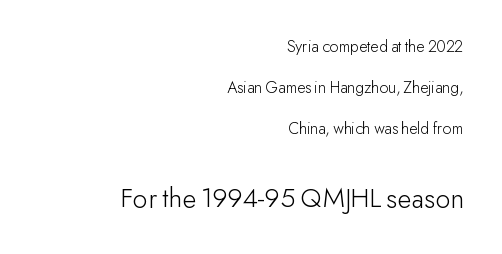
Q: Is the text bold? A: No.
Q: Is the text italic (slanted)? A: No, it is upright.
Q: Is the typeface a serif or a sans-serif typeface? A: Sans-serif.
Q: Is the text underlined? A: No.
Q: How is the paragraph aligned? A: Right-aligned.
Q: Is the spacing between letters normal or unusually wide? A: Normal.
Q: Is the spacing between lines tight, normal or loose? A: Loose.
Q: Which block of text is set in a larger size, the first (top) or the second (bottom)? A: The second (bottom) one.
Q: Width (condensed, normal, or wide)? A: Normal.
Q: Stroke contrast? A: Low.
Q: x-height? A: Small.
Q: Monospaced? A: No.
